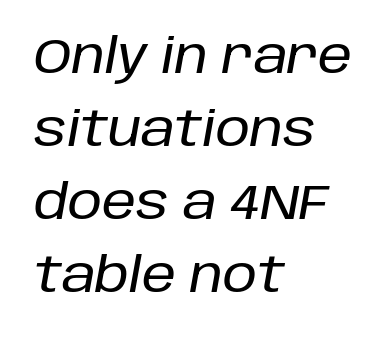
Each line starts at the same left margin while the right side varies. This rendering leaves character spacing at its baseline value. The font's italic variant was chosen for this text. Rows of type keep a routine distance in the vertical direction. Bare-footed words on every line.
